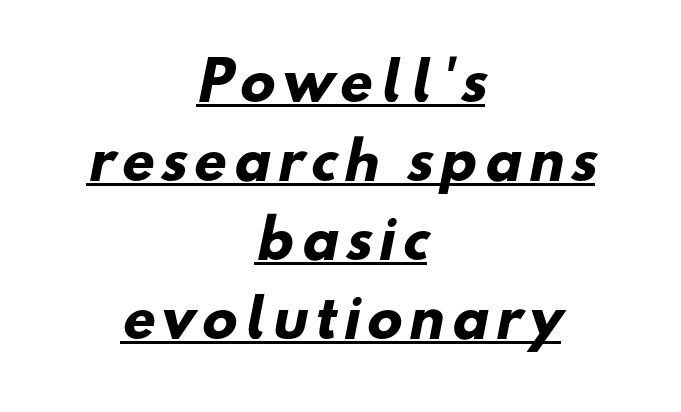
{"serif": "no", "bold": "yes", "weight": "heavy", "width": "normal", "stroke_contrast": "low", "x_height": "small", "monospaced": "no", "underline": "yes", "align": "center", "line_spacing": "normal", "line_spacing_ratio": 1.52, "glyph_px": 52}
